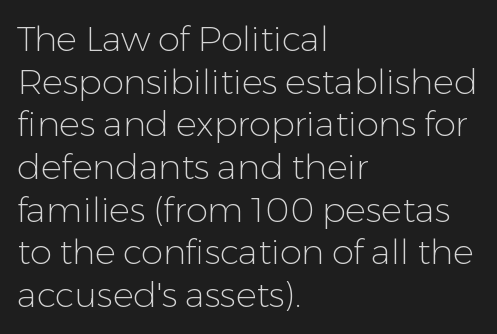
{"serif": "no", "italic": "no", "bold": "no", "weight": "light", "width": "normal", "stroke_contrast": "low", "x_height": "medium", "monospaced": "no", "underline": "no", "align": "left", "line_spacing_ratio": 1.22, "letter_spacing": "normal", "letter_spacing_em": 0.0, "glyph_px": 35}
